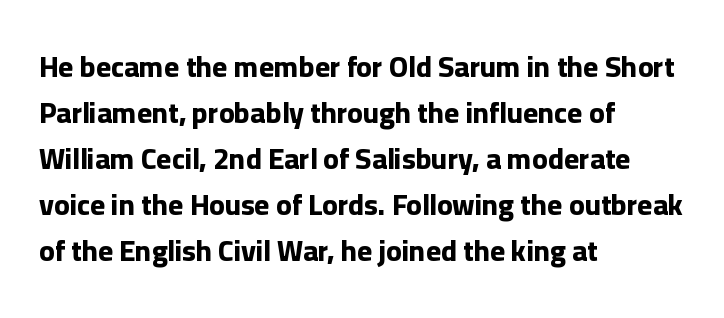
The image shows 29 px bold sans-serif type, upright; set left-aligned, normal line spacing (1.59x), normal letter spacing, not underlined; low stroke contrast and a medium x-height.
